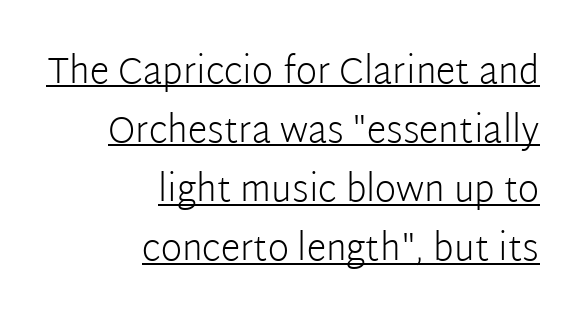
{"serif": "no", "italic": "no", "bold": "no", "weight": "light", "width": "normal", "stroke_contrast": "low", "x_height": "medium", "monospaced": "no", "underline": "yes", "align": "right", "line_spacing": "normal", "line_spacing_ratio": 1.64, "letter_spacing": "normal", "letter_spacing_em": 0.0, "glyph_px": 36}
